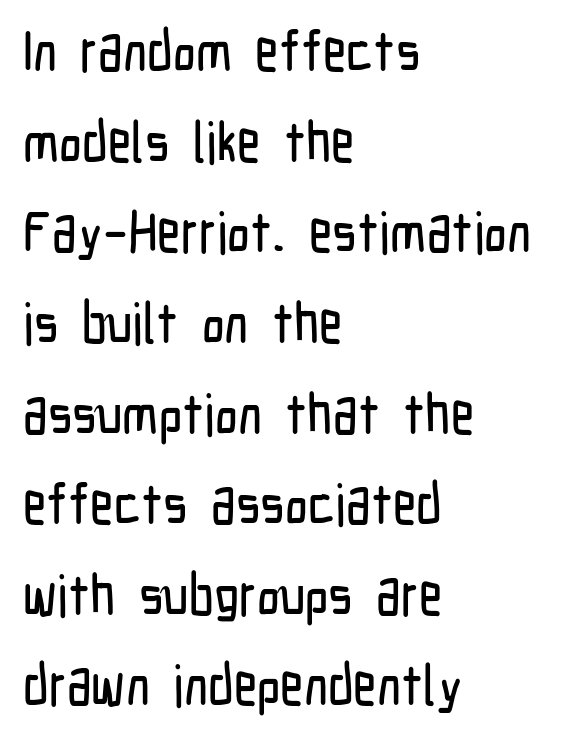
Q: Is the text italic (slanted)? A: No, it is upright.
Q: Is the typeface a serif or a sans-serif typeface? A: Sans-serif.
Q: Is the text underlined? A: No.
Q: How is the paragraph aligned? A: Left-aligned.
Q: Is the spacing between letters normal or unusually wide? A: Normal.
Q: Is the spacing between lines tight, normal or loose? A: Normal.
Q: Width (condensed, normal, or wide)? A: Condensed.
Q: Stroke contrast? A: Low.
Q: x-height? A: Medium.
Q: Monospaced? A: No.
